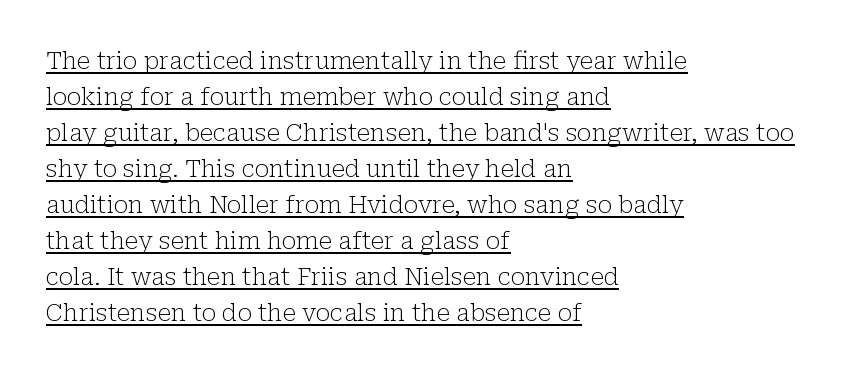
{"italic": "no", "bold": "no", "underline": "yes", "align": "left", "line_spacing": "normal", "line_spacing_ratio": 1.5, "letter_spacing": "normal", "letter_spacing_em": 0.0, "glyph_px": 24}
